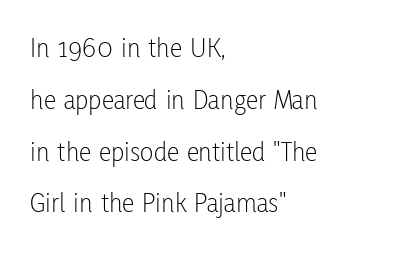
{"serif": "no", "italic": "no", "bold": "no", "weight": "light", "width": "condensed", "stroke_contrast": "low", "x_height": "medium", "monospaced": "no", "underline": "no", "align": "left", "line_spacing_ratio": 1.85, "letter_spacing": "normal", "letter_spacing_em": 0.0, "glyph_px": 28}
